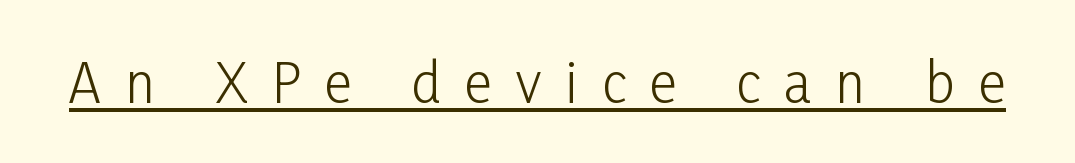
Substantial extra tracking has been applied to these lines. This is underlined copy, the kind a proofreader might mark for attention. Weight class: somewhere from thin through regular. These lines are rendered in a variable-pitch font. The font family rendered here belongs to the sans-serif group.
